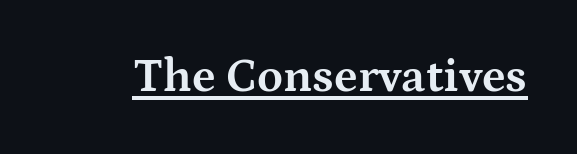
Q: Is the text bold? A: Yes.
Q: Is the text italic (slanted)? A: No, it is upright.
Q: Is the typeface a serif or a sans-serif typeface? A: Serif.
Q: Is the text underlined? A: Yes.
Q: Is the spacing between letters normal or unusually wide? A: Normal.
Q: Width (condensed, normal, or wide)? A: Wide.
Q: Stroke contrast? A: Medium.
Q: x-height? A: Medium.
Q: Monospaced? A: No.
